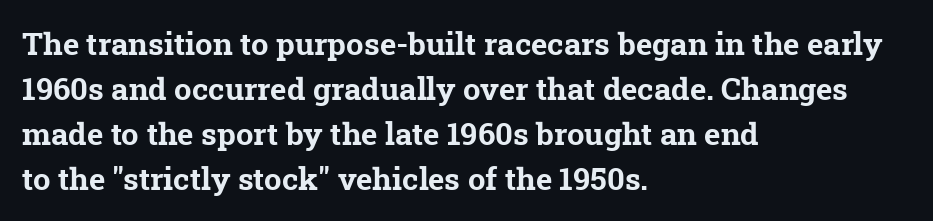
The image shows 31 px bold serif type; set left-aligned, normal line spacing (1.45x), normal letter spacing, not underlined; low stroke contrast and a medium x-height.
